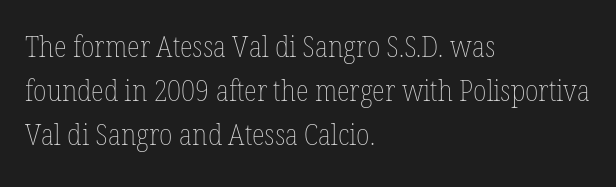
The image shows 30 px thin, condensed type, upright; set left-aligned, normal line spacing (1.46x), normal letter spacing, not underlined; low stroke contrast and a medium x-height.
